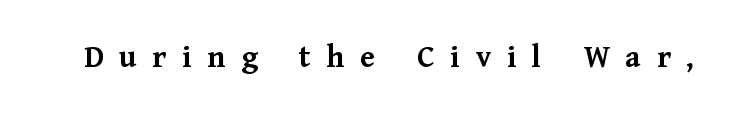
The image shows 33 px semibold serif type, upright; set unusually wide letter spacing (+0.47 em), not underlined; medium stroke contrast and a medium x-height.
